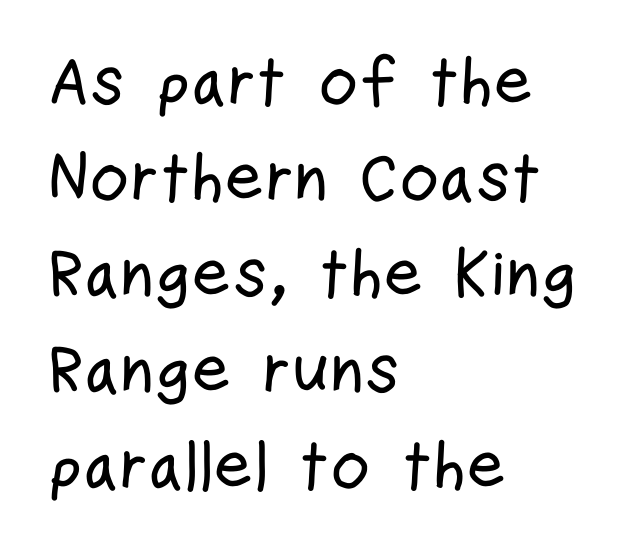
Classification — sans serif. A typesetter would call this proportional, since set widths differ per character. How would I describe the line gaps? Plain and ordinary. The lettering holds an erect, upright posture throughout.
